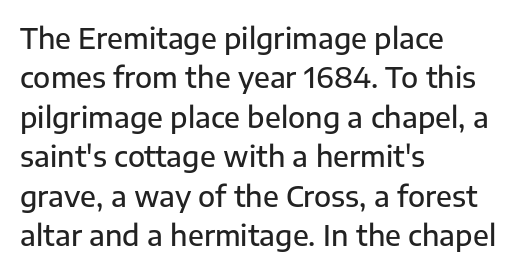
Letterform terminals end flat and unadorned throughout the passage. You could not count columns in this text — the font is proportionally spaced. Short and long lines alike share a common starting point at left. You can tell it's not italic because the verticals are truly vertical. Students, note that the glyphs here touch the page at normal intervals.
